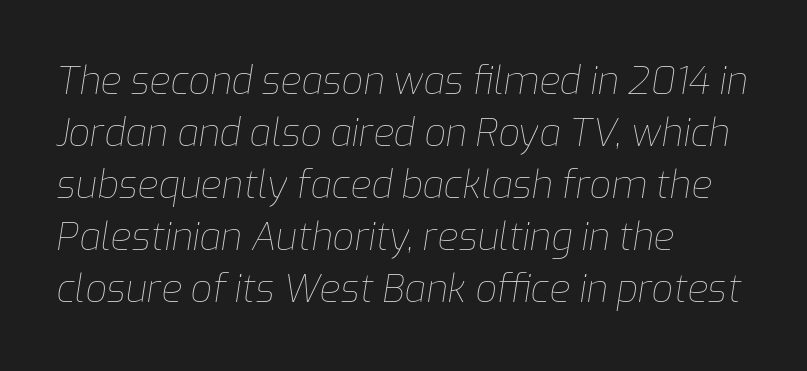
{"italic": "yes", "lean": "right", "slant_degrees": 9, "bold": "no", "weight": "thin", "width": "normal", "stroke_contrast": "low", "x_height": "medium", "monospaced": "no", "underline": "no", "align": "left", "line_spacing": "normal", "line_spacing_ratio": 1.37, "letter_spacing": "normal", "letter_spacing_em": 0.0, "glyph_px": 38}
